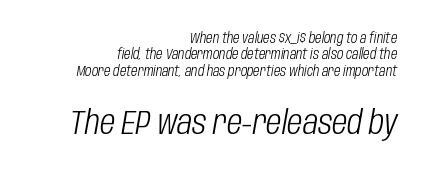
Q: Is the text bold? A: No.
Q: Is the text italic (slanted)? A: Yes, it leans right by about 10 degrees.
Q: Is the text underlined? A: No.
Q: How is the paragraph aligned? A: Right-aligned.
Q: Is the spacing between letters normal or unusually wide? A: Normal.
Q: Which block of text is set in a larger size, the first (top) or the second (bottom)? A: The second (bottom) one.
Q: Width (condensed, normal, or wide)? A: Condensed.
Q: Stroke contrast? A: Low.
Q: x-height? A: Large.
Q: Monospaced? A: No.
